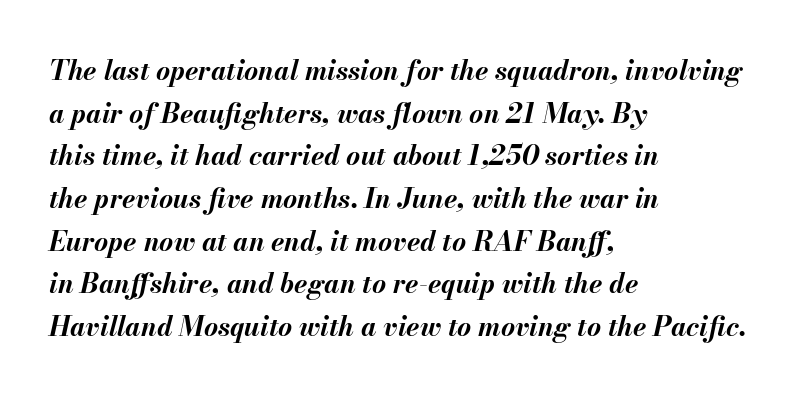
Q: Is the text bold? A: Yes.
Q: Is the text italic (slanted)? A: Yes, it leans right by about 13 degrees.
Q: Is the text underlined? A: No.
Q: How is the paragraph aligned? A: Left-aligned.
Q: Is the spacing between letters normal or unusually wide? A: Normal.
Q: Is the spacing between lines tight, normal or loose? A: Normal.
